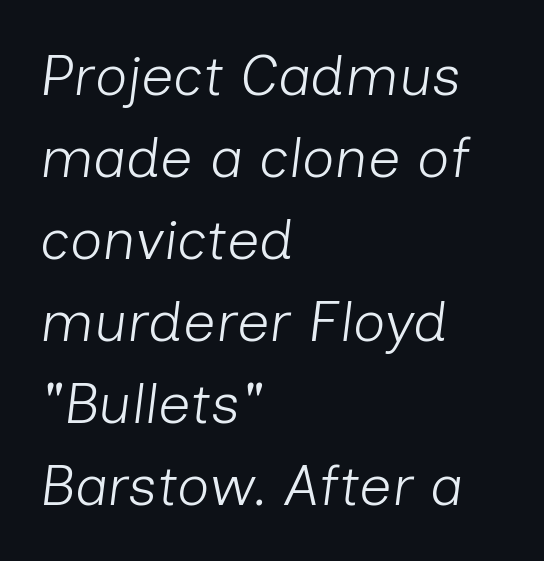
The image shows 57 px light type, italic (leaning right); set left-aligned, normal line spacing (1.44x), normal letter spacing, not underlined; low stroke contrast and a medium x-height.
